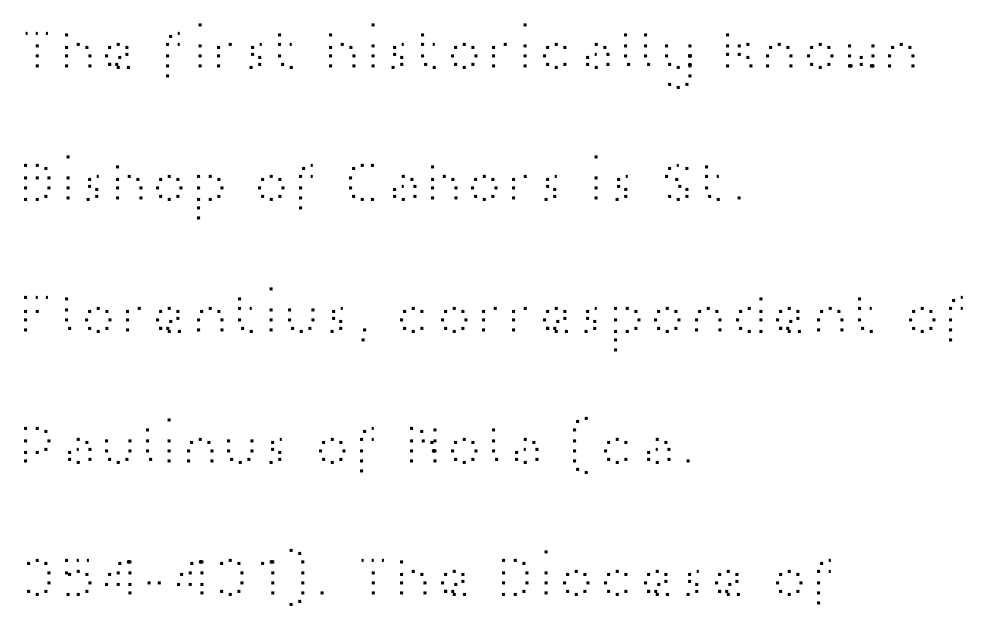
To sum up the face: it is a sans, with no serifs. Do the characters align in a grid? No, the font is proportional. Just letters on the line, the space beneath them empty. The strokes are not fattened; the text isn't bold.
